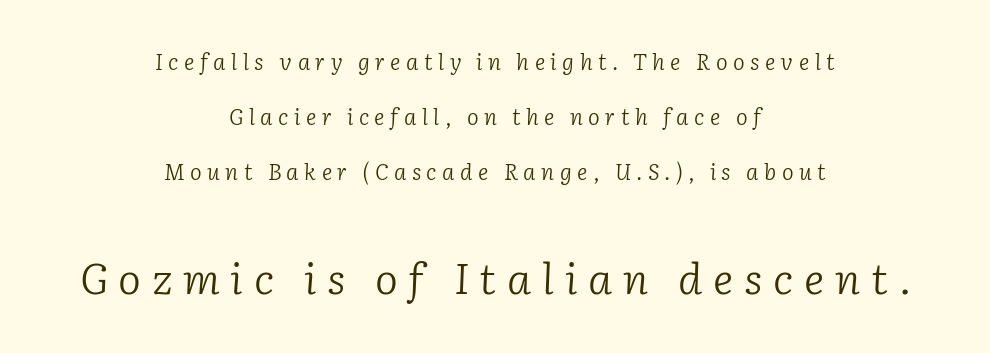
The letters advance in unequal steps, a hallmark of proportional type. A student would call this center alignment; a typographer would say set centered. What kind of face is this? One with serifs. The designer gave the closing block more size than the opening block.
